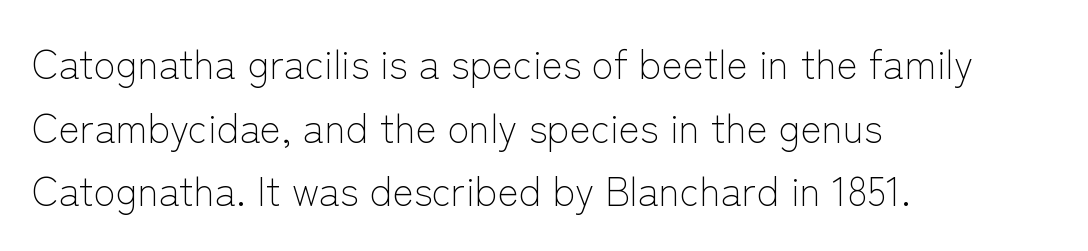
Q: Is the text bold? A: No.
Q: Is the text italic (slanted)? A: No, it is upright.
Q: Is the typeface a serif or a sans-serif typeface? A: Sans-serif.
Q: Is the text underlined? A: No.
Q: How is the paragraph aligned? A: Left-aligned.
Q: Is the spacing between letters normal or unusually wide? A: Normal.
Q: Is the spacing between lines tight, normal or loose? A: Normal.
Q: Width (condensed, normal, or wide)? A: Normal.
Q: Stroke contrast? A: Low.
Q: x-height? A: Medium.
Q: Monospaced? A: No.
